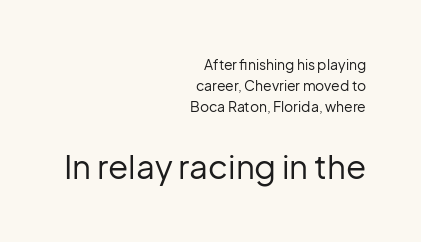
{"serif": "no", "italic": "no", "bold": "no", "weight": "regular", "width": "normal", "stroke_contrast": "low", "x_height": "medium", "monospaced": "no", "underline": "no", "align": "right", "line_spacing": "normal", "line_spacing_ratio": 1.49, "letter_spacing": "normal", "letter_spacing_em": 0.0, "larger_block": "second", "size_ratio": 2.36, "glyph_px": 33}
